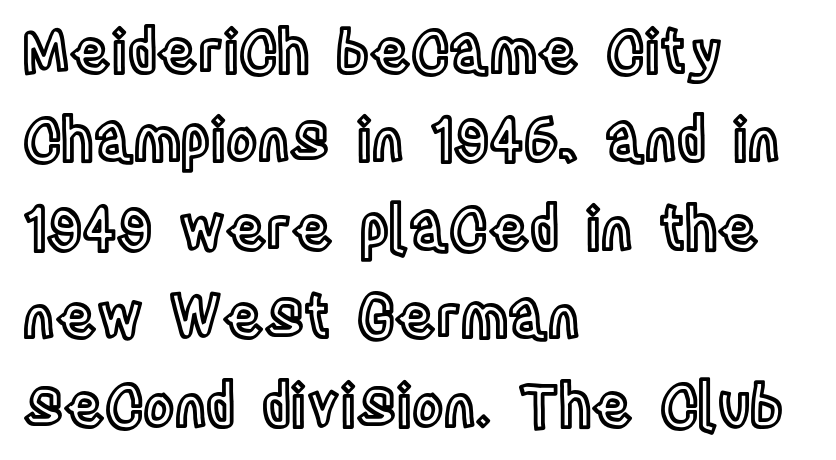
The type is set solid horizontally, with unmodified tracking. The leading is moderate, giving the passage an even texture. Italic: no, the glyphs are upright roman. Caption: multi-line text, flush left, ragged right.
